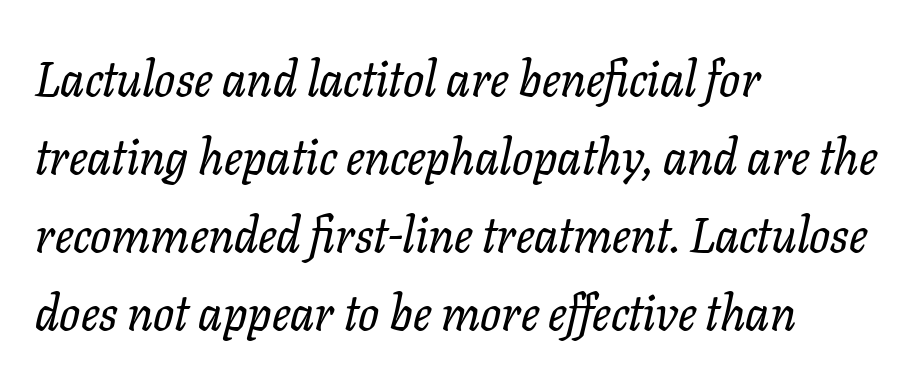
Q: Is the text italic (slanted)? A: Yes, it leans right by about 11 degrees.
Q: Is the typeface a serif or a sans-serif typeface? A: Serif.
Q: Is the text underlined? A: No.
Q: How is the paragraph aligned? A: Left-aligned.
Q: Is the spacing between letters normal or unusually wide? A: Normal.
Q: Is the spacing between lines tight, normal or loose? A: Normal.
Q: Width (condensed, normal, or wide)? A: Normal.
Q: Stroke contrast? A: Low.
Q: x-height? A: Medium.
Q: Monospaced? A: No.
